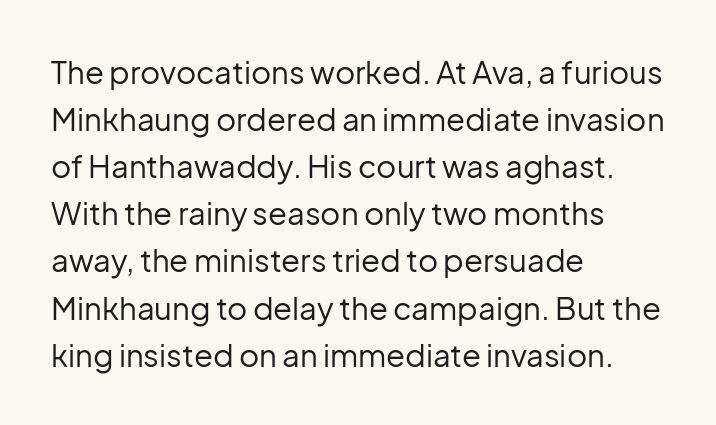
Proportional: the letters do not fall into vertical columns. The space directly below the letters is spotless. Does the type have serifs? No, each stem ends abruptly. The letterforms sit at book weight or below.
